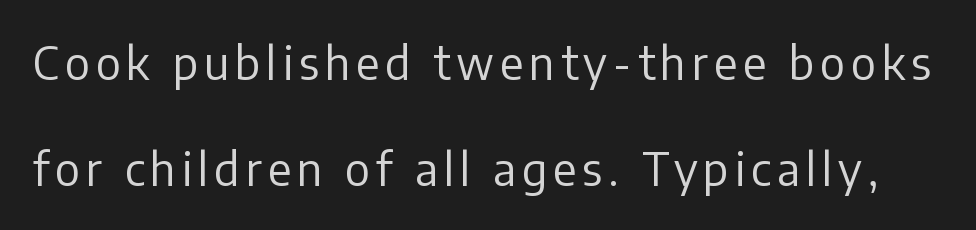
Unmarked baselines from the first word to the last. The passage shown is typeset with a sans-serif family. The font's upright variant was chosen for this text. This block would shrink considerably if given ordinary leading; it's expanded now. A light-to-regular cut is what we see here. Character widths vary here, with narrow letters taking less room than wide ones.
